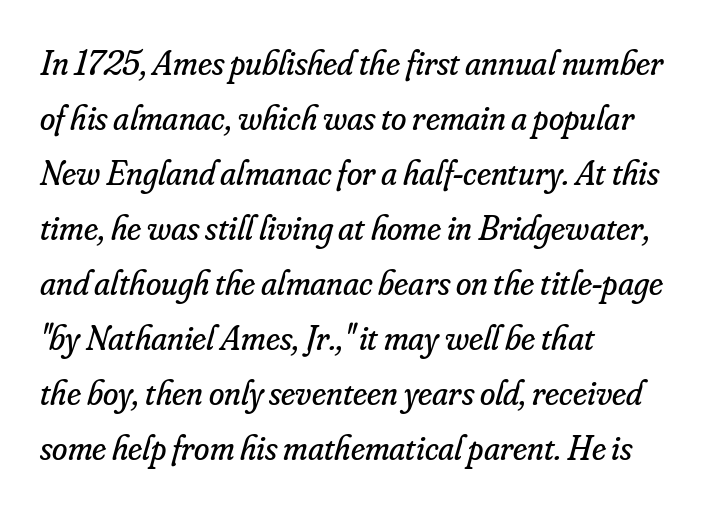
This sample uses an oblique cut, with every glyph tilted off the vertical. The horizontal fit of the characters is conventional and even. Stroke mass is kept to a normal reading level or below. Think of a printed novel: that variable character pitch is what you see here. The specimen omits any rule beneath the text block's lines. How would I describe the line gaps? Plain and ordinary.
